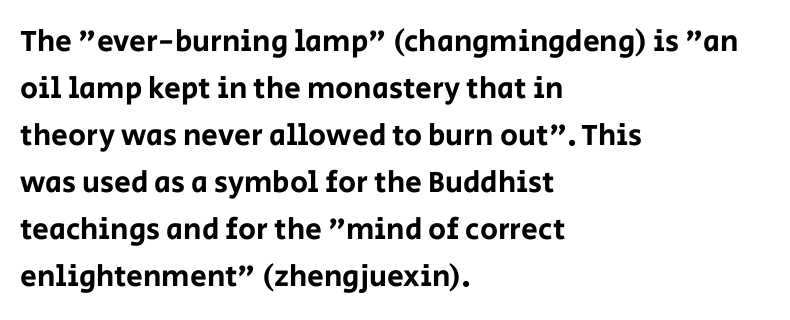
The image shows 30 px sans-serif type, upright; set left-aligned, normal line spacing (1.57x), normal letter spacing, not underlined; low stroke contrast and a large x-height.
